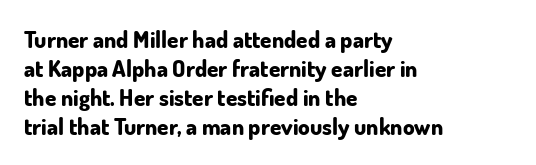
The typography opts for an upright posture over an oblique one. What weight is shown? A full bold with thick strokes. How would I describe the line gaps? Plain and ordinary. Each line starts at the same left margin while the right side varies.
